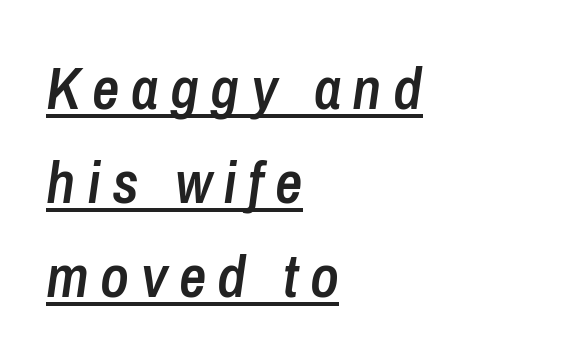
{"italic": "yes", "lean": "right", "slant_degrees": 8, "bold": "semi", "weight": "semibold", "width": "condensed", "stroke_contrast": "low", "x_height": "medium", "monospaced": "no", "underline": "yes", "align": "left", "line_spacing": "normal", "line_spacing_ratio": 1.57, "glyph_px": 60}
